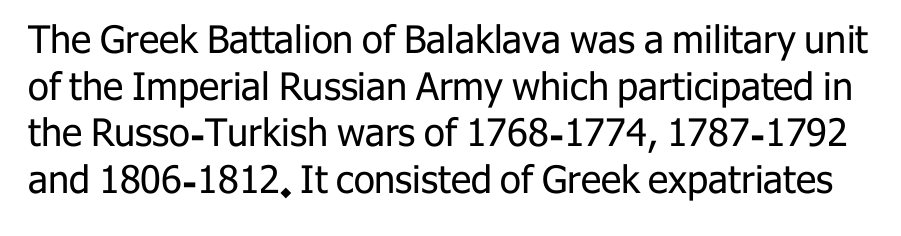
Q: Is the text bold? A: No.
Q: Is the text italic (slanted)? A: No, it is upright.
Q: Is the typeface a serif or a sans-serif typeface? A: Sans-serif.
Q: Is the text underlined? A: No.
Q: Is the spacing between letters normal or unusually wide? A: Normal.
Q: Width (condensed, normal, or wide)? A: Normal.
Q: Stroke contrast? A: Low.
Q: x-height? A: Medium.
Q: Monospaced? A: No.
